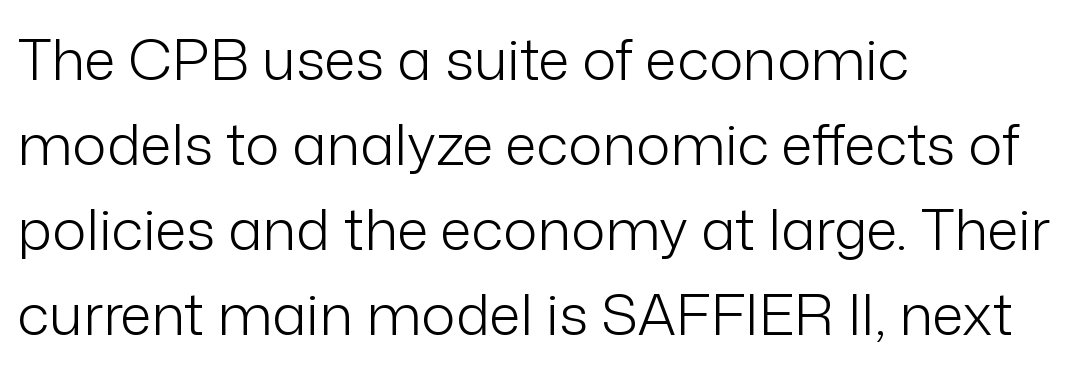
Q: Is the text bold? A: No.
Q: Is the text italic (slanted)? A: No, it is upright.
Q: Is the typeface a serif or a sans-serif typeface? A: Sans-serif.
Q: Is the text underlined? A: No.
Q: How is the paragraph aligned? A: Left-aligned.
Q: Is the spacing between letters normal or unusually wide? A: Normal.
Q: Is the spacing between lines tight, normal or loose? A: Normal.
Q: Width (condensed, normal, or wide)? A: Normal.
Q: Stroke contrast? A: Low.
Q: x-height? A: Medium.
Q: Monospaced? A: No.
